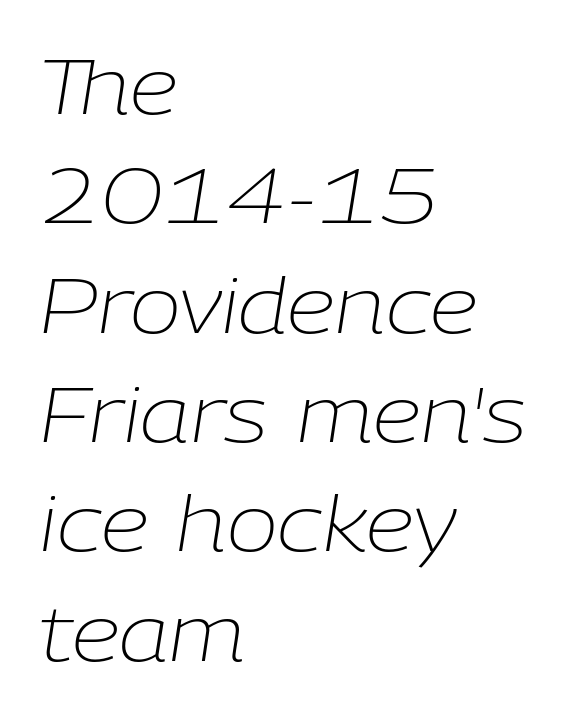
Q: Is the text bold? A: No.
Q: Is the text italic (slanted)? A: Yes, it leans right by about 9 degrees.
Q: Is the text underlined? A: No.
Q: How is the paragraph aligned? A: Left-aligned.
Q: Is the spacing between letters normal or unusually wide? A: Normal.
Q: Is the spacing between lines tight, normal or loose? A: Normal.
Q: Width (condensed, normal, or wide)? A: Normal.
Q: Stroke contrast? A: Low.
Q: x-height? A: Medium.
Q: Monospaced? A: No.
